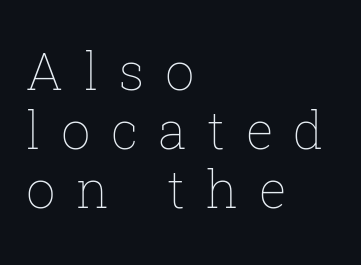
The image shows 52 px thin type, upright; set left-aligned, tight line spacing (1.13x), unusually wide letter spacing (+0.39 em), not underlined; low stroke contrast and a medium x-height.
